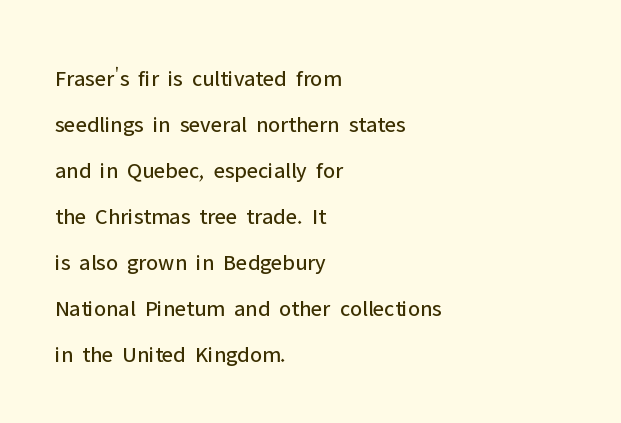
{"italic": "no", "bold": "no", "underline": "no", "align": "left", "line_spacing": "loose", "line_spacing_ratio": 2.0, "letter_spacing": "normal", "letter_spacing_em": 0.0, "glyph_px": 23}
